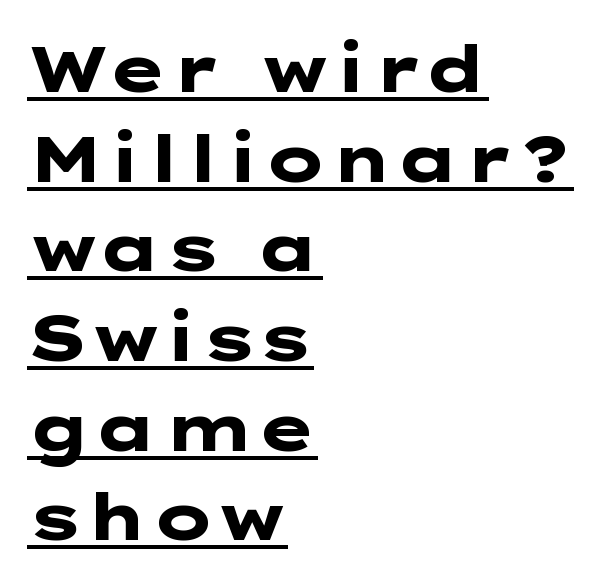
Q: Is the text bold? A: Yes.
Q: Is the text italic (slanted)? A: No, it is upright.
Q: Is the typeface a serif or a sans-serif typeface? A: Sans-serif.
Q: Is the text underlined? A: Yes.
Q: How is the paragraph aligned? A: Left-aligned.
Q: Is the spacing between letters normal or unusually wide? A: Normal.
Q: Is the spacing between lines tight, normal or loose? A: Normal.
Q: Width (condensed, normal, or wide)? A: Wide.
Q: Stroke contrast? A: Low.
Q: x-height? A: Medium.
